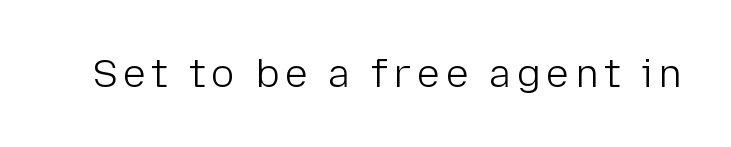
{"serif": "no", "italic": "no", "bold": "no", "weight": "light", "width": "normal", "stroke_contrast": "low", "x_height": "medium", "monospaced": "no", "underline": "no", "glyph_px": 39}
